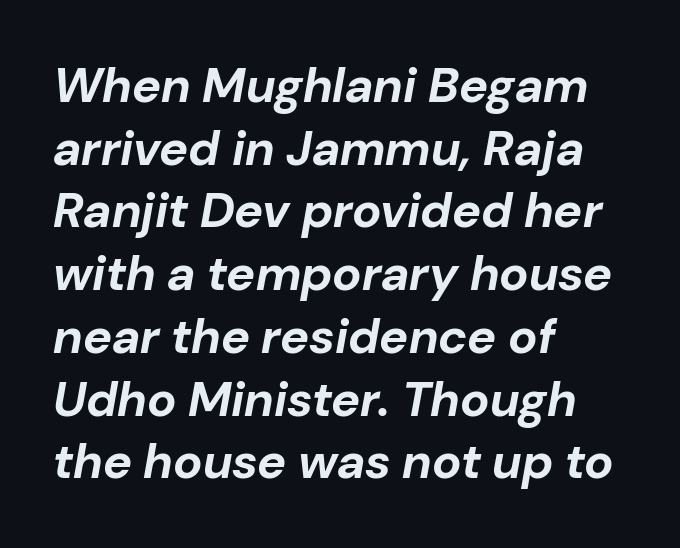
Q: Is the text bold? A: Yes.
Q: Is the text italic (slanted)? A: Yes, it leans right by about 10 degrees.
Q: Is the text underlined? A: No.
Q: How is the paragraph aligned? A: Left-aligned.
Q: Is the spacing between letters normal or unusually wide? A: Normal.
Q: Is the spacing between lines tight, normal or loose? A: Normal.
Q: Width (condensed, normal, or wide)? A: Normal.
Q: Stroke contrast? A: Low.
Q: x-height? A: Medium.
Q: Monospaced? A: No.
